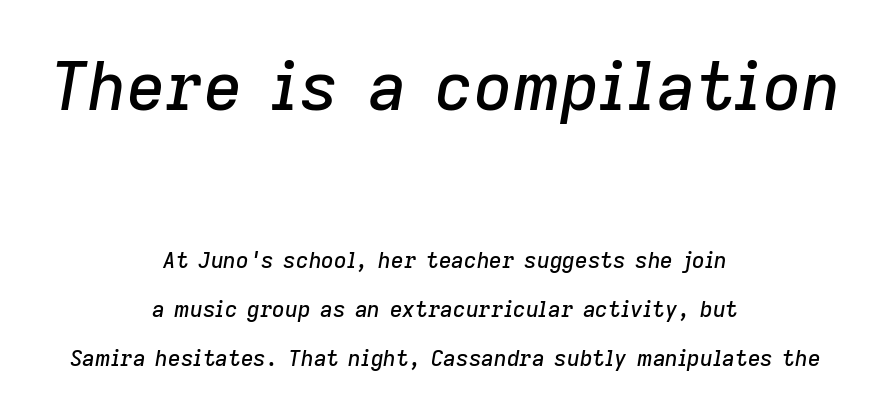
Spacing verdict: proportional, widths tailored to each character. Which margin do the lines hug? Neither — every line sits in the middle. Tall strokes in this sample are angled rather than plumb. Between these two stacked blocks, the higher one wins on size.
